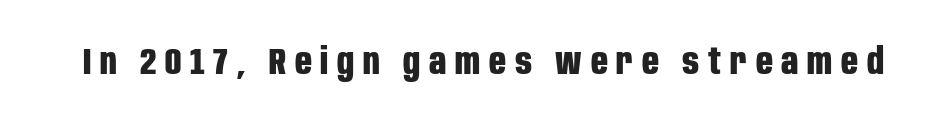
Does the lettering tilt? It doesn't — this is upright. Honestly, the letter spacing is so wide it's the main thing you notice. Check under the words: just untouched page. This is heavy type, rendered in bold. Is this a fixed-width face? No — the glyphs have proportional, varying widths. I'd call this a sans setting — the letters go barefoot.
